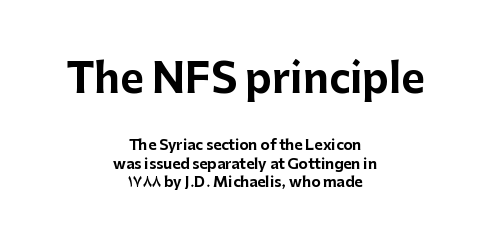
The image shows 40 px bold sans-serif type, upright; set centered, normal line spacing (1.33x), normal letter spacing, not underlined; the first (top) block is 2.86x larger; low stroke contrast and a medium x-height.
